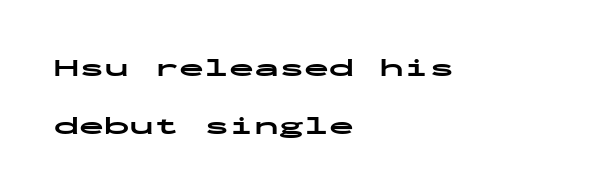
{"italic": "no", "bold": "yes", "underline": "no", "align": "left", "line_spacing": "loose", "line_spacing_ratio": 2.32, "letter_spacing": "normal", "letter_spacing_em": 0.0, "glyph_px": 25}
